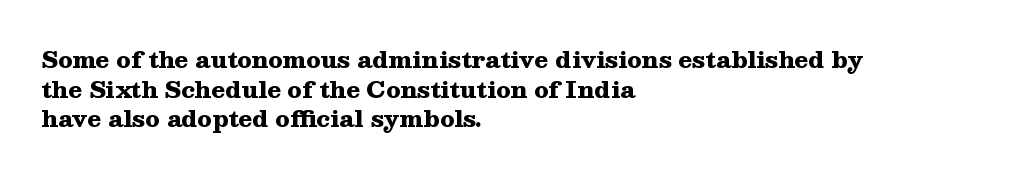
The image shows 23 px bold type, upright; set left-aligned, normal line spacing (1.29x), normal letter spacing, not underlined.
